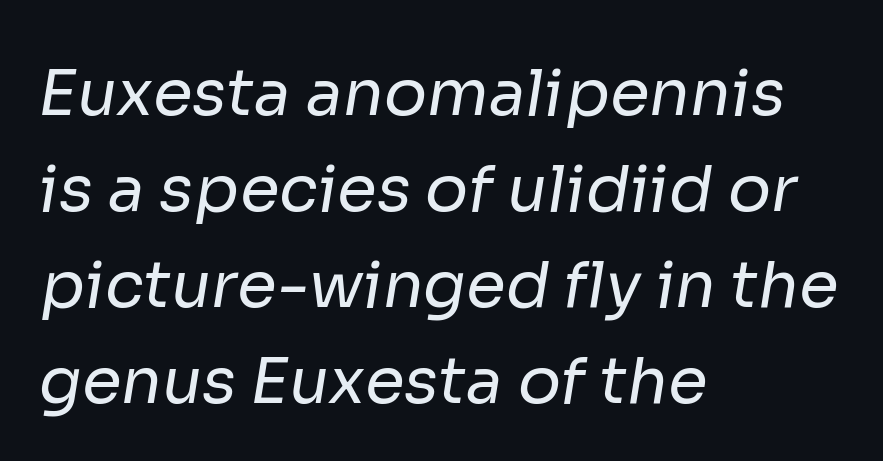
Q: Is the text bold? A: No.
Q: Is the typeface a serif or a sans-serif typeface? A: Sans-serif.
Q: Is the text underlined? A: No.
Q: How is the paragraph aligned? A: Left-aligned.
Q: Is the spacing between letters normal or unusually wide? A: Normal.
Q: Is the spacing between lines tight, normal or loose? A: Normal.
Q: Width (condensed, normal, or wide)? A: Normal.
Q: Stroke contrast? A: Low.
Q: x-height? A: Medium.
Q: Monospaced? A: No.
